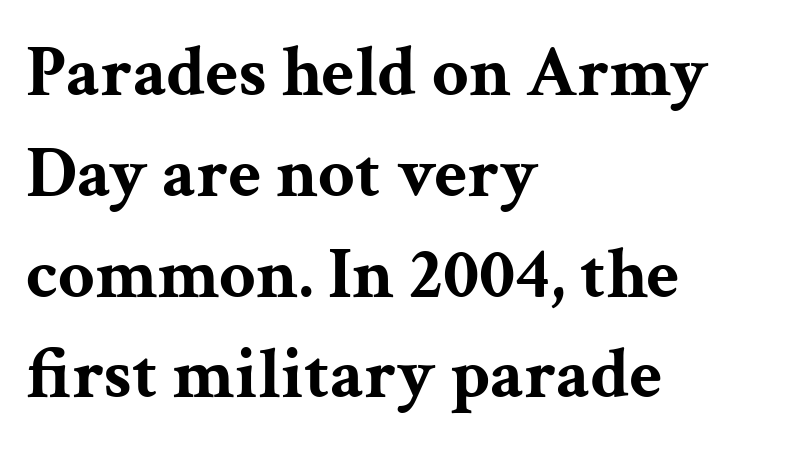
To sum up the face: it has serifs. Visually the block forms a straight wall on the left and a jagged coastline on the right. The rendering keeps characters at their native spacing. Do the characters align in a grid? No, the font is proportional. The rows are spaced the way most documents space them.
